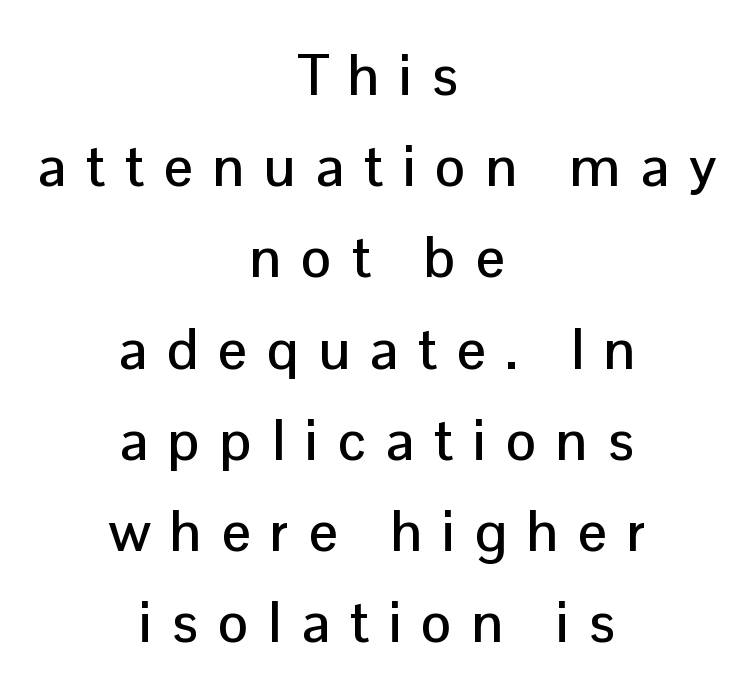
The image shows 57 px sans-serif type, upright; set centered, normal line spacing (1.6x), unusually wide letter spacing (+0.35 em), not underlined; low stroke contrast and a medium x-height.
